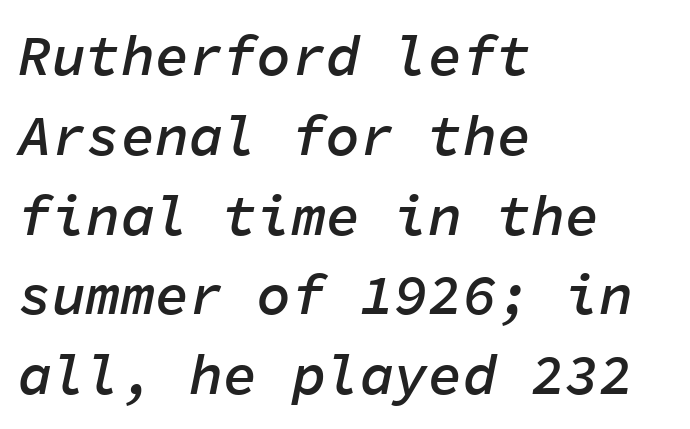
{"italic": "yes", "lean": "right", "slant_degrees": 11, "bold": "semi", "weight": "semibold", "width": "normal", "stroke_contrast": "low", "x_height": "medium", "monospaced": "yes", "underline": "no", "align": "left", "line_spacing": "normal", "line_spacing_ratio": 1.4, "letter_spacing": "normal", "letter_spacing_em": 0.0, "glyph_px": 57}
